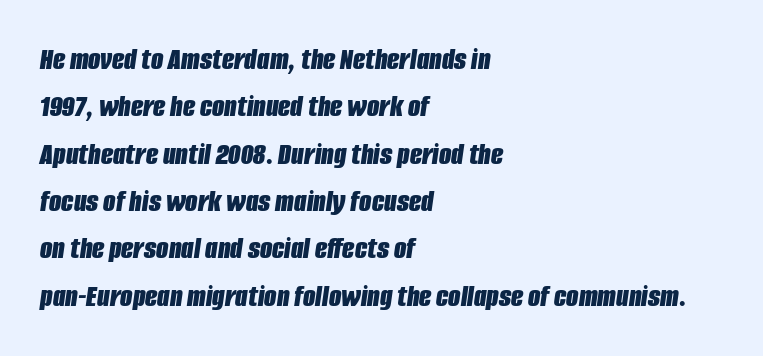
{"italic": "yes", "lean": "right", "slant_degrees": 8, "bold": "yes", "weight": "bold", "width": "condensed", "stroke_contrast": "low", "x_height": "large", "monospaced": "no", "underline": "no", "align": "left", "line_spacing": "normal", "line_spacing_ratio": 1.48, "letter_spacing": "normal", "letter_spacing_em": 0.0, "glyph_px": 32}
